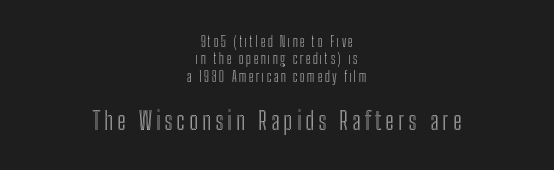
{"italic": "no", "underline": "no", "align": "center", "line_spacing": "normal", "line_spacing_ratio": 1.25, "larger_block": "second", "size_ratio": 1.79, "glyph_px": 25}
